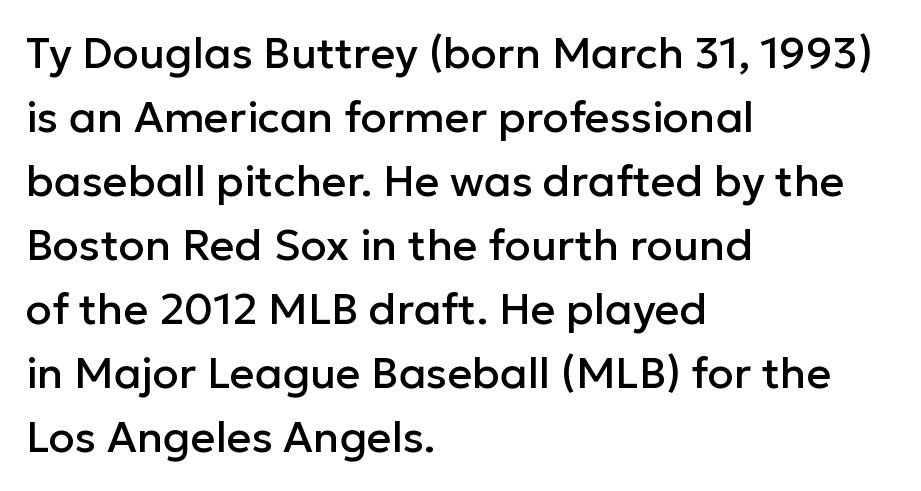
If you drew a line through each stem, it would be perfectly vertical. Vertical spacing — default. The horizontal fit of the characters is conventional and even. The glyphs are unaccompanied by any horizontal stroke below them. These lines are rendered in a variable-pitch font.
